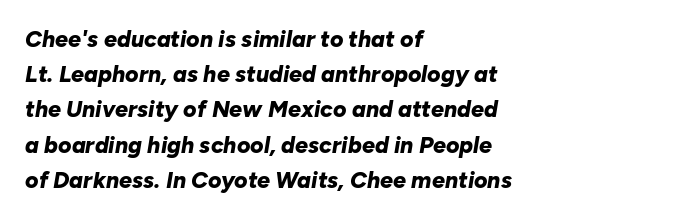
Q: Is the text bold? A: Yes.
Q: Is the text italic (slanted)? A: Yes, it leans right by about 10 degrees.
Q: Is the text underlined? A: No.
Q: How is the paragraph aligned? A: Left-aligned.
Q: Is the spacing between letters normal or unusually wide? A: Normal.
Q: Is the spacing between lines tight, normal or loose? A: Normal.
